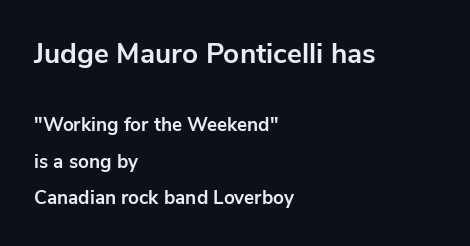
{"serif": "no", "italic": "no", "bold": "yes", "weight": "bold", "width": "normal", "stroke_contrast": "low", "x_height": "medium", "monospaced": "no", "underline": "no", "align": "left", "line_spacing": "loose", "line_spacing_ratio": 1.94, "letter_spacing": "normal", "letter_spacing_em": 0.0, "larger_block": "first", "size_ratio": 1.47, "glyph_px": 28}
